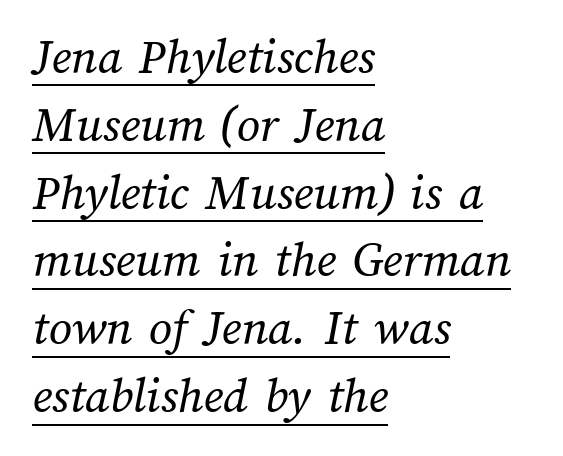
{"bold": "no", "weight": "regular", "width": "normal", "stroke_contrast": "medium", "x_height": "medium", "monospaced": "no", "underline": "yes", "align": "left", "line_spacing": "normal", "line_spacing_ratio": 1.33, "letter_spacing": "normal", "letter_spacing_em": 0.0, "glyph_px": 51}
